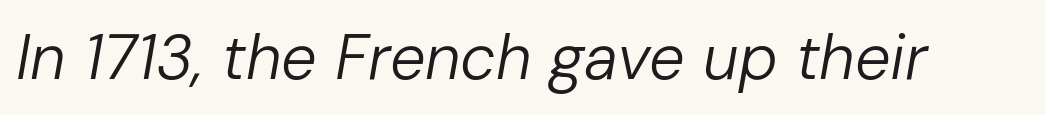
The image shows 63 px regular-weight type, italic (leaning right); set normal letter spacing, not underlined; low stroke contrast and a medium x-height.
